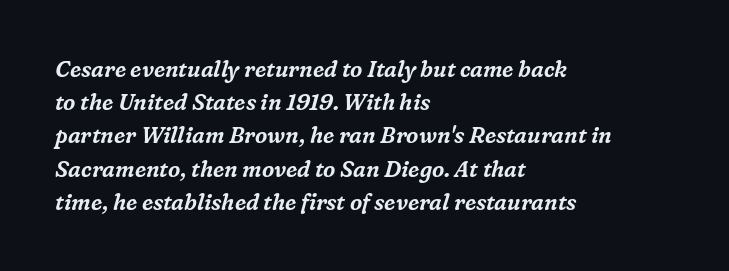
Q: Is the text italic (slanted)? A: Yes, it leans right by about 16 degrees.
Q: Is the text underlined? A: No.
Q: How is the paragraph aligned? A: Left-aligned.
Q: Is the spacing between letters normal or unusually wide? A: Normal.
Q: Is the spacing between lines tight, normal or loose? A: Normal.
